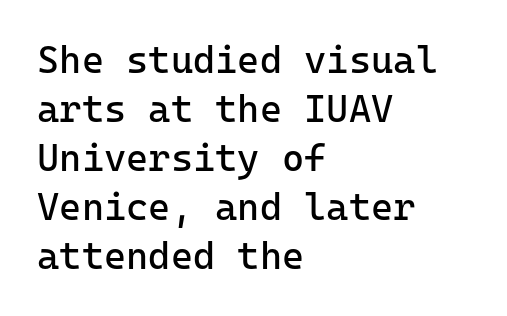
{"serif": "no", "italic": "no", "bold": "no", "weight": "regular", "width": "normal", "stroke_contrast": "low", "x_height": "medium", "monospaced": "yes", "underline": "no", "align": "left", "line_spacing": "normal", "line_spacing_ratio": 1.29, "letter_spacing": "normal", "letter_spacing_em": 0.0, "glyph_px": 38}
